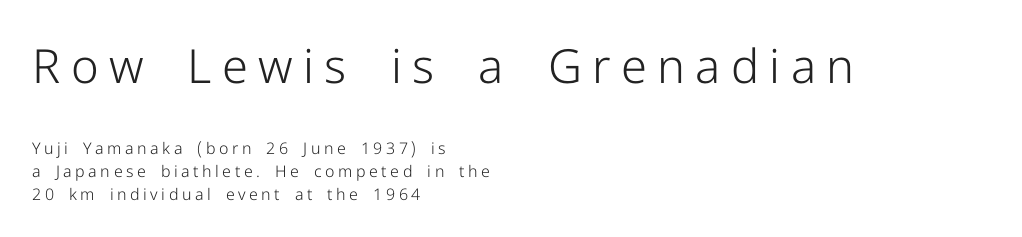
The rendering uses natural spacing where letterforms have individual widths. Type without underlining. Does the bottom block carry the larger type? No, the top block does. Horizontally, the lines are justified to the leading edge only.
